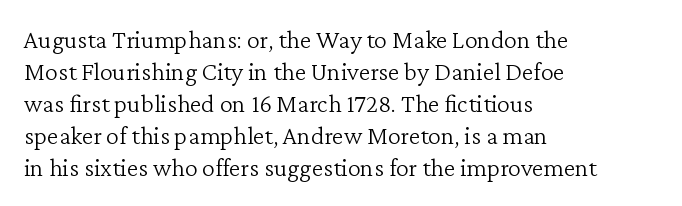
The image shows 26 px text type, upright; set left-aligned, line spacing 1.23x, normal letter spacing, not underlined.
